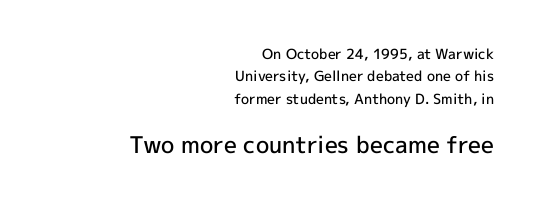
Larger block? The one below; the one above is distinctly smaller. A typesetter would mark this as roman, not italic. Letters rest on an invisible, unmarked baseline. The setting favours the right margin, as signatures and pull-quotes sometimes do. Strokes here are thickened, but only to semibold level.
